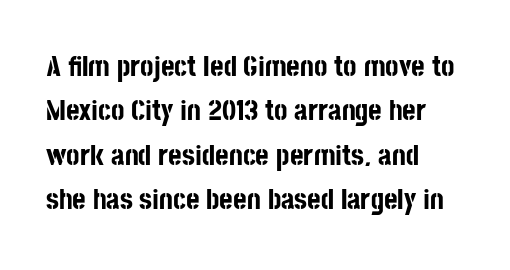
The setting favours the left margin, as ordinary paragraphs usually do. Compared with typical body copy, the letter spacing here is the same. The type sits square on the baseline with zero lean. Horizontal bands of white between lines are of average thickness.
